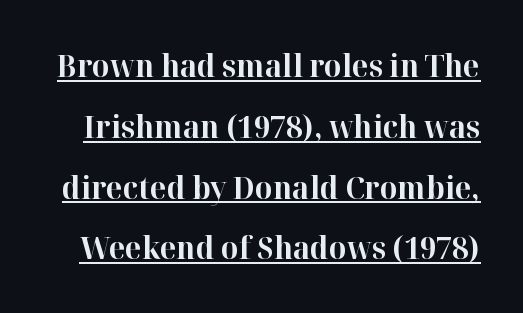
The image shows 31 px bold serif type, upright; set loose line spacing (1.96x), normal letter spacing, underlined; high stroke contrast and a medium x-height.
